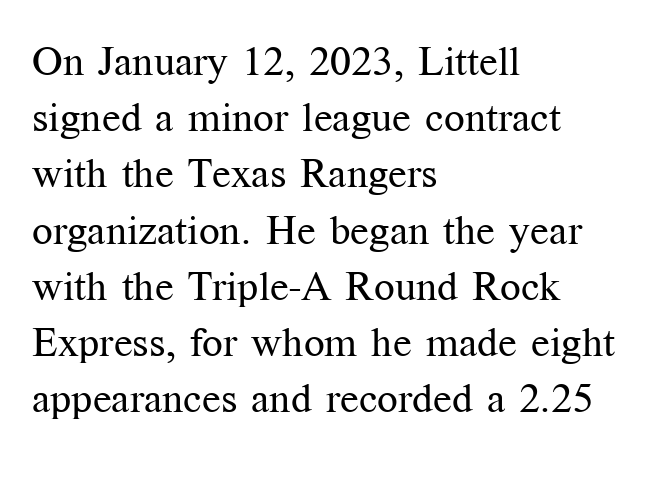
The image shows 41 px regular-weight serif type, upright; set left-aligned, normal line spacing (1.37x), normal letter spacing, not underlined; medium stroke contrast and a medium x-height.
